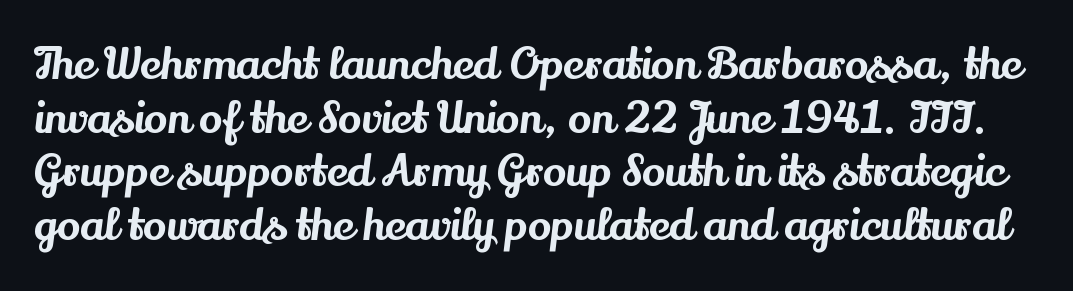
The letterforms sit shoulder to shoulder at normal distance. The baseline area is clear. The passage shown is typeset with a serif family.
